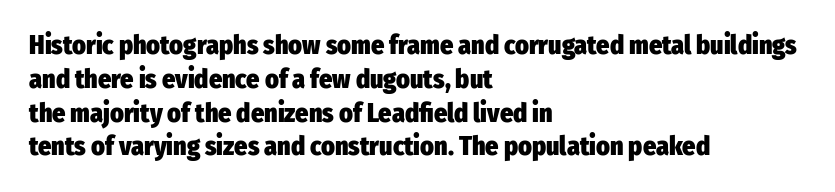
Notice how the stems are strictly vertical — no italics here. The passage shown is emphatically bold. Students, observe: this is what conventionally led text looks like. You could call the tracking neutral — neither tight nor loose. The ragged edge is on the right, which tells us the setting is flush left. Descenders are the only things crossing below the line.
